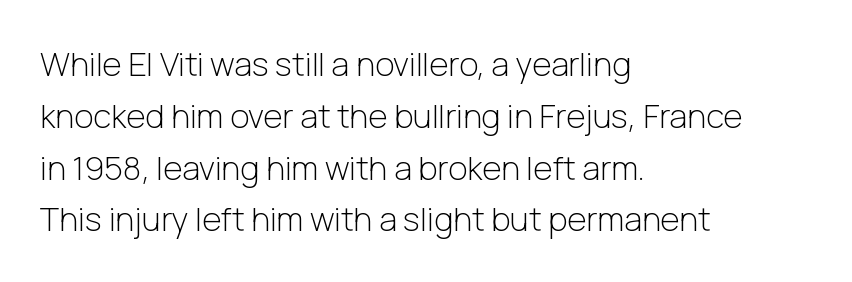
The image shows 33 px light sans-serif type, upright; set left-aligned, normal line spacing (1.57x), normal letter spacing, not underlined; low stroke contrast and a medium x-height.
